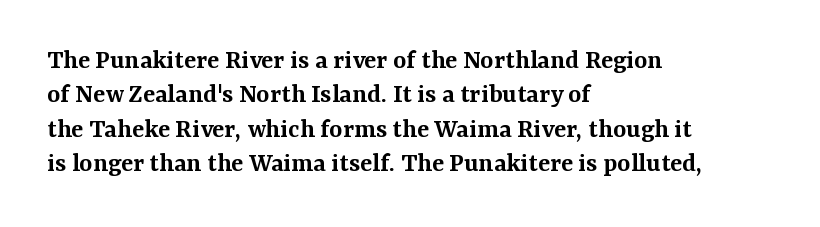
{"serif": "yes", "italic": "no", "bold": "semi", "weight": "semibold", "width": "normal", "stroke_contrast": "medium", "x_height": "medium", "monospaced": "no", "underline": "no", "align": "left", "line_spacing_ratio": 1.23, "letter_spacing": "normal", "letter_spacing_em": 0.0, "glyph_px": 28}
